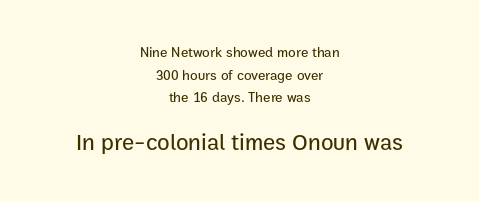
Does the lettering tilt? It doesn't — this is upright. The line texture is even and compact thanks to regular tracking. The rows are spaced the way most documents space them. Check the space under the baseline: it is left empty. Scale increases going downward across the two blocks. Alignment: centered.
